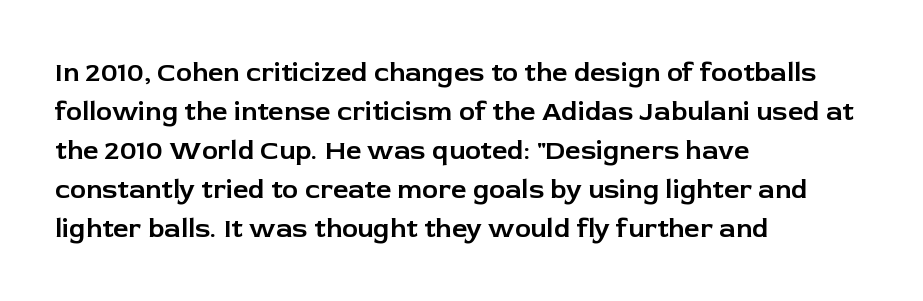
The image shows 27 px text type, upright; set left-aligned, normal line spacing (1.44x), normal letter spacing, not underlined.
